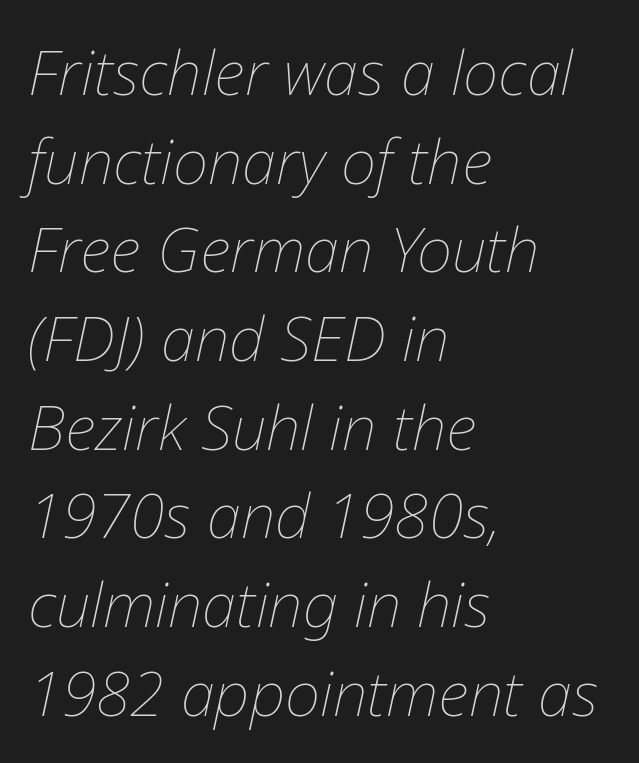
The image shows 62 px thin type, italic (leaning right); set left-aligned, normal line spacing (1.43x), normal letter spacing, not underlined; low stroke contrast and a medium x-height.
